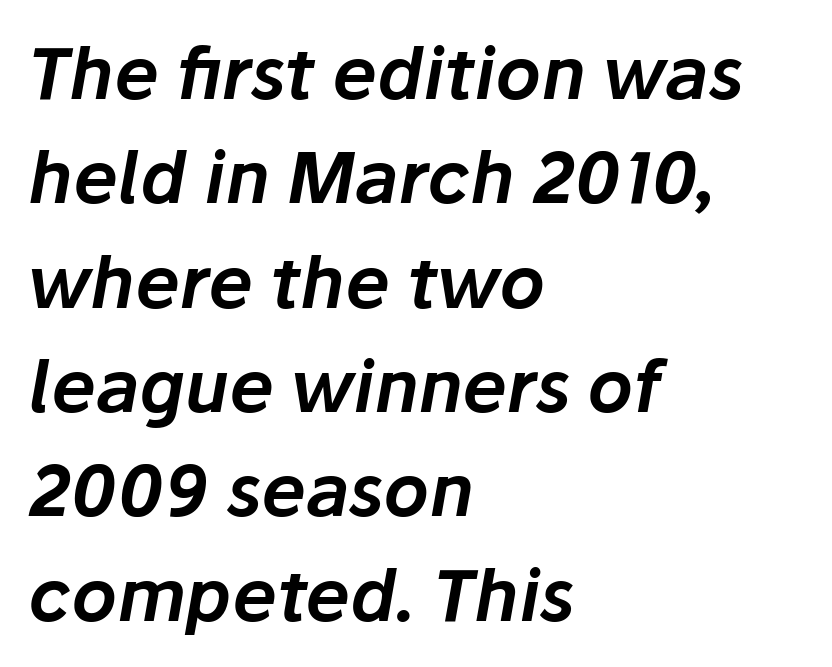
{"italic": "yes", "lean": "right", "slant_degrees": 10, "width": "normal", "stroke_contrast": "low", "x_height": "medium", "monospaced": "no", "underline": "no", "align": "left", "line_spacing": "normal", "line_spacing_ratio": 1.47, "letter_spacing": "normal", "letter_spacing_em": 0.0, "glyph_px": 71}
